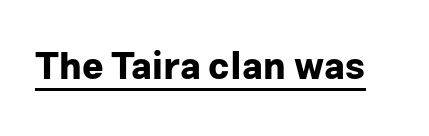
{"serif": "no", "italic": "no", "bold": "yes", "weight": "bold", "width": "normal", "stroke_contrast": "low", "x_height": "medium", "monospaced": "no", "underline": "yes", "letter_spacing": "normal", "letter_spacing_em": 0.0, "glyph_px": 37}
